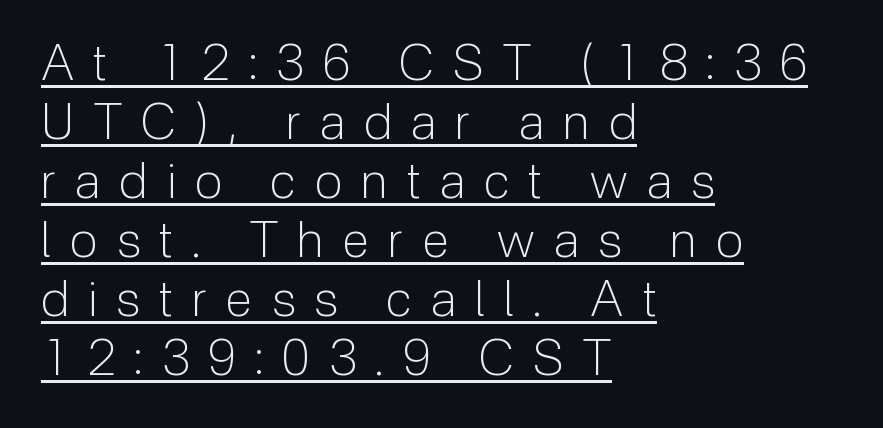
Q: Is the text bold? A: No.
Q: Is the text italic (slanted)? A: No, it is upright.
Q: Is the typeface a serif or a sans-serif typeface? A: Sans-serif.
Q: Is the text underlined? A: Yes.
Q: How is the paragraph aligned? A: Left-aligned.
Q: Is the spacing between letters normal or unusually wide? A: Unusually wide.
Q: Width (condensed, normal, or wide)? A: Normal.
Q: Stroke contrast? A: Low.
Q: x-height? A: Medium.
Q: Monospaced? A: No.
